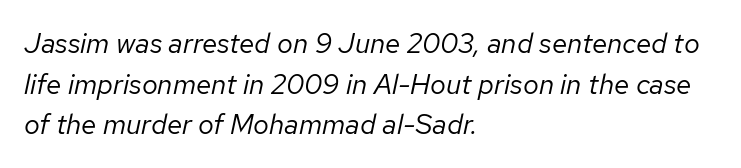
Q: Is the text bold? A: No.
Q: Is the text italic (slanted)? A: Yes, it leans right by about 12 degrees.
Q: Is the text underlined? A: No.
Q: How is the paragraph aligned? A: Left-aligned.
Q: Is the spacing between letters normal or unusually wide? A: Normal.
Q: Is the spacing between lines tight, normal or loose? A: Normal.
Q: Width (condensed, normal, or wide)? A: Normal.
Q: Stroke contrast? A: Low.
Q: x-height? A: Medium.
Q: Monospaced? A: No.
